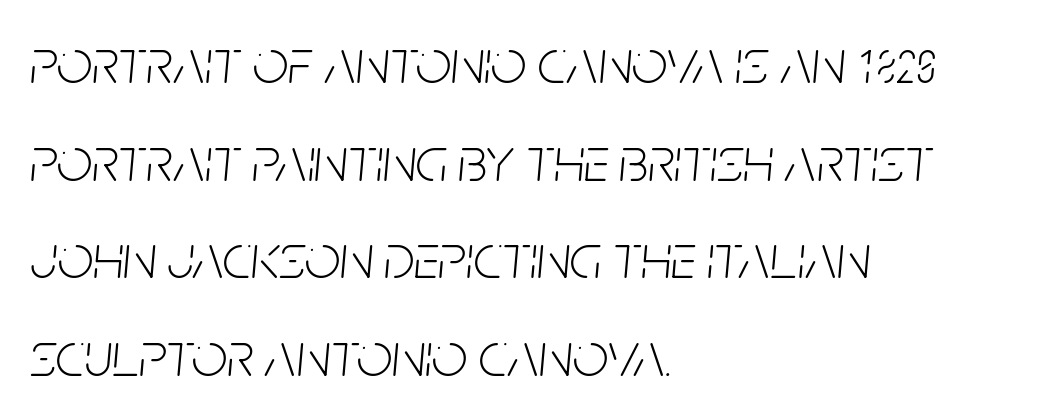
The image shows 63 px light, condensed type, italic (leaning right); set left-aligned, normal line spacing (1.55x), normal letter spacing, not underlined; low stroke contrast and a large x-height.
